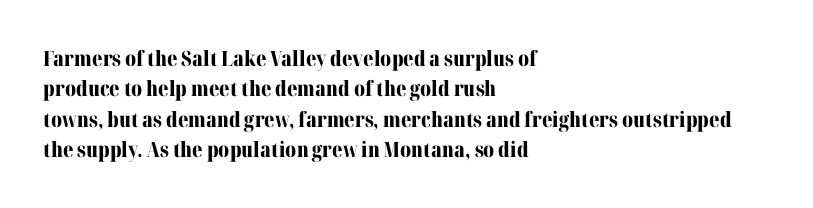
The image shows 21 px bold type, upright; set left-aligned, normal line spacing (1.45x), normal letter spacing, not underlined.
